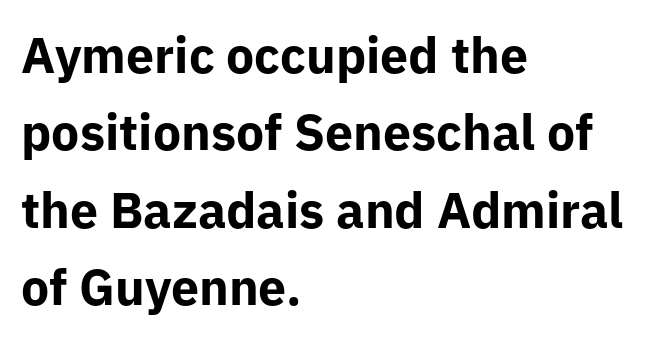
Q: Is the text bold? A: Yes.
Q: Is the text italic (slanted)? A: No, it is upright.
Q: Is the typeface a serif or a sans-serif typeface? A: Sans-serif.
Q: Is the text underlined? A: No.
Q: How is the paragraph aligned? A: Left-aligned.
Q: Is the spacing between letters normal or unusually wide? A: Normal.
Q: Is the spacing between lines tight, normal or loose? A: Normal.
Q: Width (condensed, normal, or wide)? A: Normal.
Q: Stroke contrast? A: Low.
Q: x-height? A: Medium.
Q: Monospaced? A: No.
